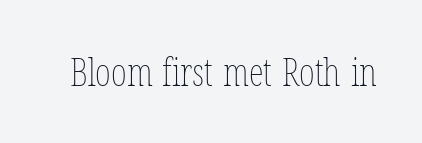
The line texture is even and compact thanks to regular tracking. No italicization has been applied; the sample stays upright. Descenders hang freely into open space. These lines are rendered in a variable-pitch font. The font is comparable to plain body text, perhaps lighter.
